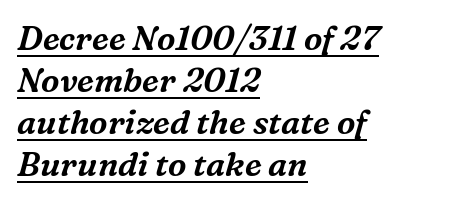
Words appear dense and cohesive because spacing is normal. Character widths vary here, with narrow letters taking less room than wide ones. A student would call this left alignment; a typographer would say flush left, rag right. Baseline-to-baseline distance is the conventional proportion of letter height. Students, observe the line beneath the letters — that is underlining.
